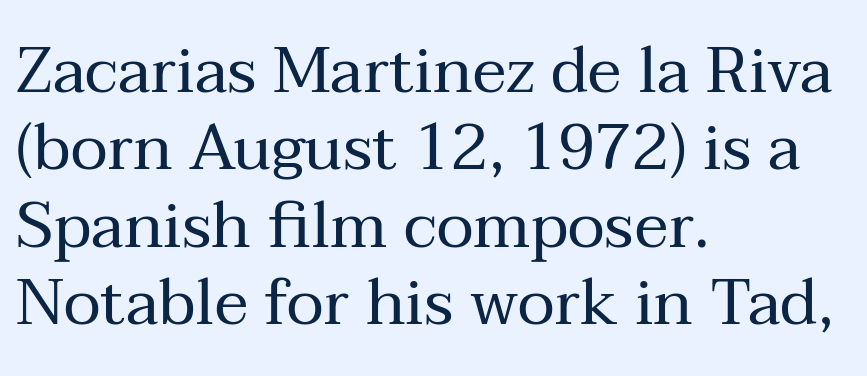
{"serif": "yes", "italic": "no", "bold": "no", "weight": "regular", "width": "normal", "stroke_contrast": "medium", "x_height": "medium", "monospaced": "no", "underline": "no", "align": "left", "line_spacing_ratio": 1.21, "letter_spacing": "normal", "letter_spacing_em": 0.0, "glyph_px": 64}
